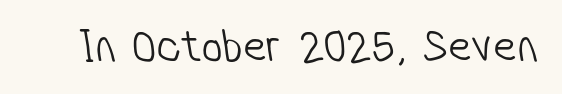
{"serif": "no", "bold": "no", "weight": "light", "width": "condensed", "stroke_contrast": "low", "x_height": "medium", "monospaced": "no", "underline": "no", "letter_spacing": "normal", "letter_spacing_em": 0.0, "glyph_px": 47}
